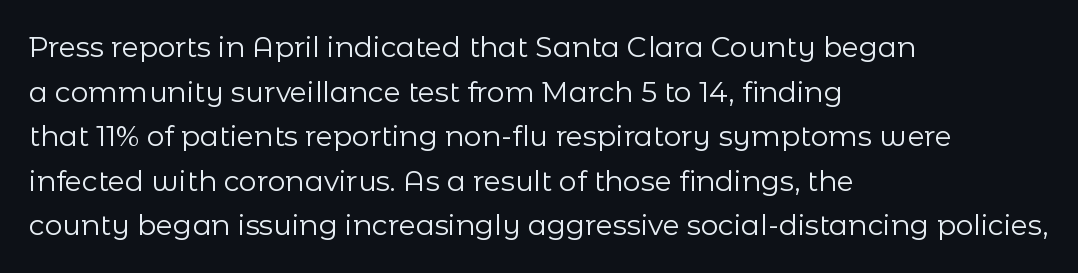
The image shows 28 px regular-weight sans-serif type, upright; set left-aligned, normal line spacing (1.59x), normal letter spacing, not underlined; low stroke contrast and a medium x-height.
